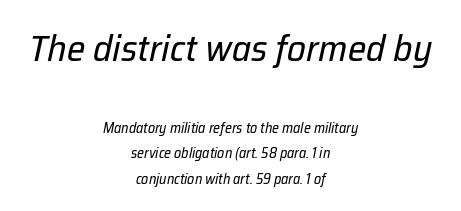
{"italic": "yes", "lean": "right", "slant_degrees": 12, "bold": "no", "weight": "regular", "width": "normal", "stroke_contrast": "low", "x_height": "medium", "monospaced": "no", "underline": "no", "align": "center", "line_spacing_ratio": 1.84, "letter_spacing": "normal", "letter_spacing_em": 0.0, "larger_block": "first", "size_ratio": 2.64, "glyph_px": 37}
